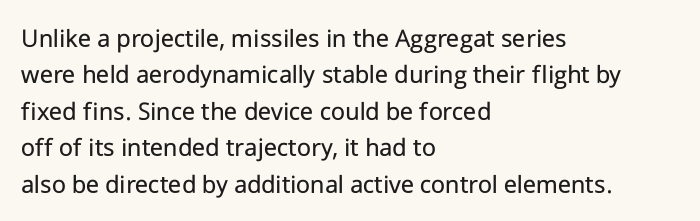
Q: Is the text bold? A: No.
Q: Is the text italic (slanted)? A: No, it is upright.
Q: Is the text underlined? A: No.
Q: How is the paragraph aligned? A: Left-aligned.
Q: Is the spacing between letters normal or unusually wide? A: Normal.
Q: Is the spacing between lines tight, normal or loose? A: Normal.
